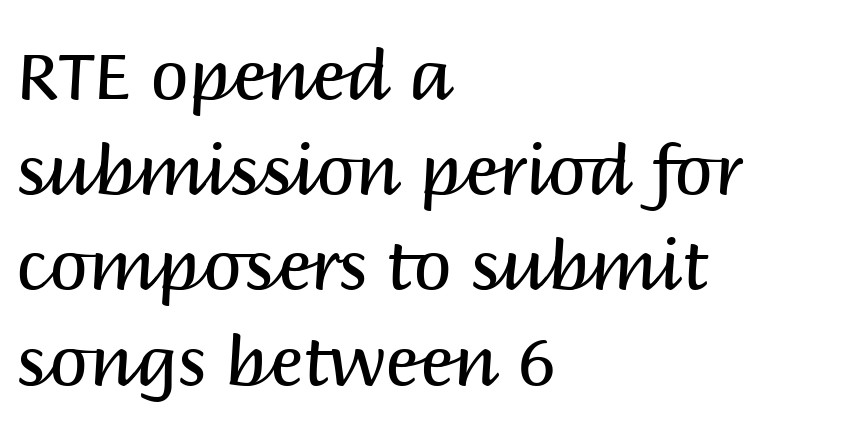
The image shows 69 px regular-weight sans-serif type; set left-aligned, normal line spacing (1.38x), normal letter spacing, not underlined; medium stroke contrast and a large x-height.
